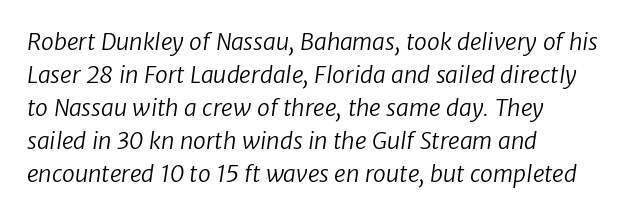
{"bold": "no", "underline": "no", "align": "left", "line_spacing": "normal", "line_spacing_ratio": 1.43, "letter_spacing": "normal", "letter_spacing_em": 0.0, "glyph_px": 23}
